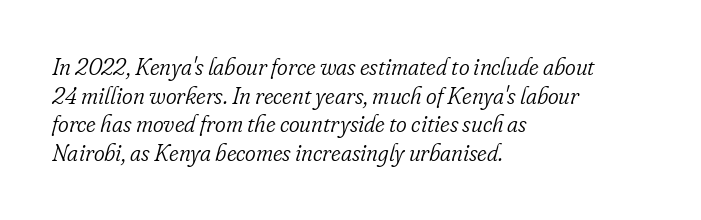
Horizontal alignment here is leftward, the default for most running prose. Anything drawn beneath the words? Only blank space. These glyphs show unthickened strokes, regular width or finer. This sample keeps an unexceptional amount of space between lines. Observe the ordinary spacing: letters are neighbours, not strangers. Italic? Definitely — the glyphs are oblique.
